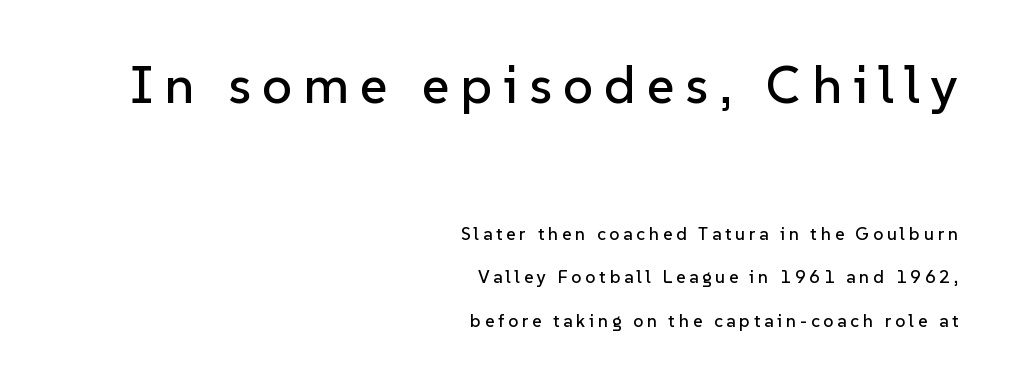
Q: Is the text italic (slanted)? A: No, it is upright.
Q: Is the typeface a serif or a sans-serif typeface? A: Sans-serif.
Q: Is the text underlined? A: No.
Q: How is the paragraph aligned? A: Right-aligned.
Q: Is the spacing between letters normal or unusually wide? A: Unusually wide.
Q: Is the spacing between lines tight, normal or loose? A: Loose.
Q: Which block of text is set in a larger size, the first (top) or the second (bottom)? A: The first (top) one.
Q: Width (condensed, normal, or wide)? A: Normal.
Q: Stroke contrast? A: Low.
Q: x-height? A: Medium.
Q: Monospaced? A: No.
